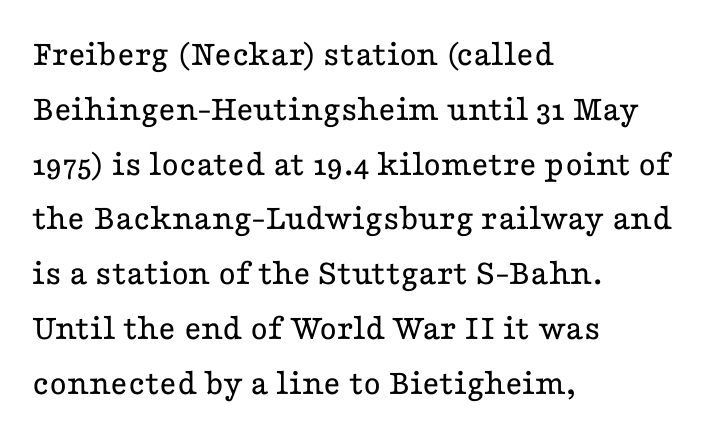
The rows are spaced the way most documents space them. The lettering holds an erect, upright posture throughout. A quiet, ordinary-to-light weight characterises the typeface. You could not count columns in this text — the font is proportionally spaced.
